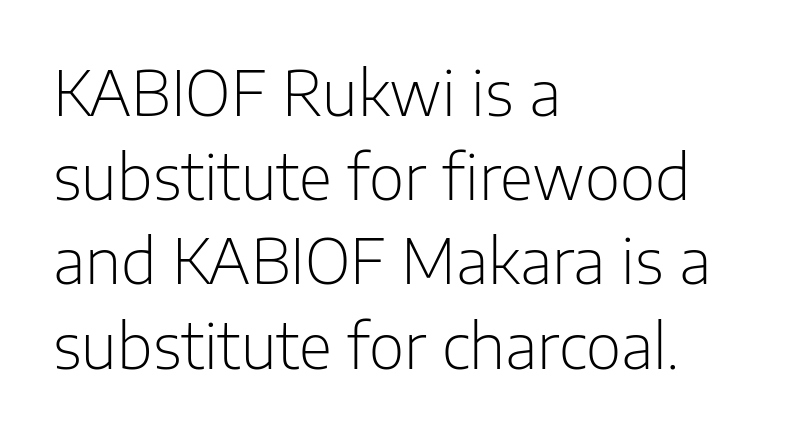
{"serif": "no", "italic": "no", "bold": "no", "weight": "light", "width": "normal", "stroke_contrast": "low", "x_height": "medium", "monospaced": "no", "underline": "no", "align": "left", "line_spacing": "normal", "line_spacing_ratio": 1.38, "letter_spacing": "normal", "letter_spacing_em": 0.0, "glyph_px": 61}
